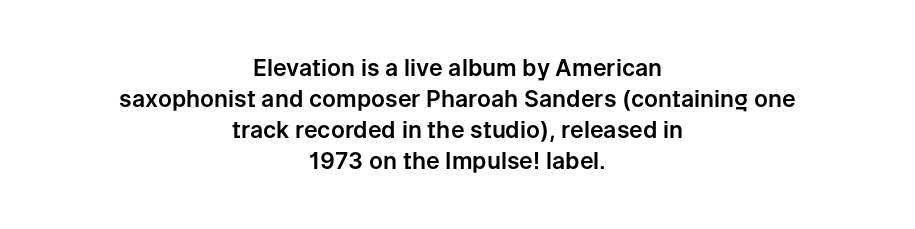
A normal amount of white space separates one row of letters from the next. Here the glyphs are tracked normally, forming tight word shapes. The space directly below the letters is spotless. Where is the straight margin? There isn't one; the lines are centered.
